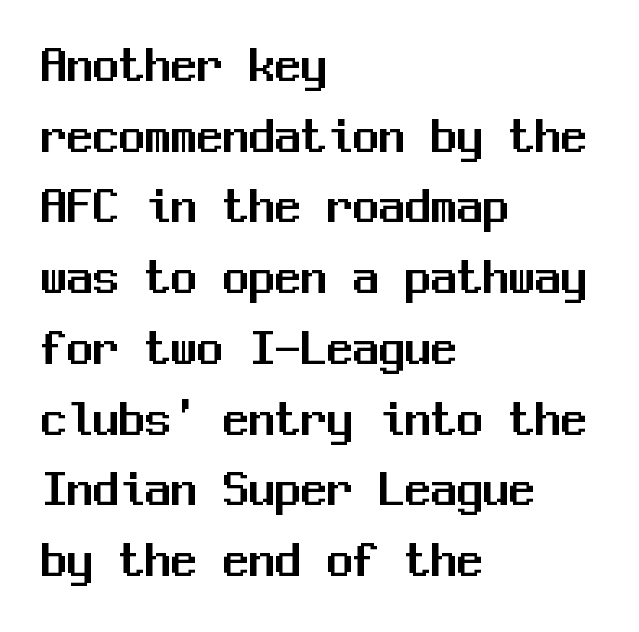
{"serif": "no", "italic": "no", "width": "normal", "stroke_contrast": "medium", "x_height": "medium", "monospaced": "yes", "underline": "no", "align": "left", "line_spacing": "normal", "line_spacing_ratio": 1.36, "letter_spacing": "normal", "letter_spacing_em": 0.0, "glyph_px": 52}
